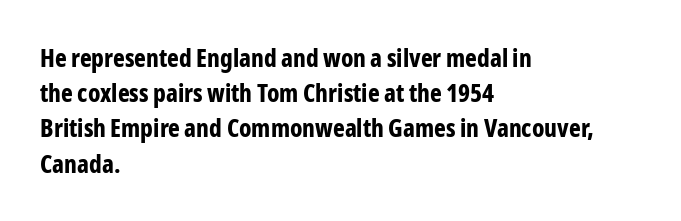
Q: Is the text bold? A: Yes.
Q: Is the text italic (slanted)? A: No, it is upright.
Q: Is the text underlined? A: No.
Q: How is the paragraph aligned? A: Left-aligned.
Q: Is the spacing between letters normal or unusually wide? A: Normal.
Q: Is the spacing between lines tight, normal or loose? A: Normal.
